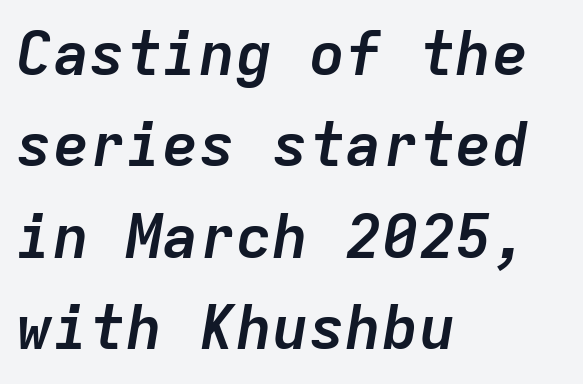
{"italic": "yes", "lean": "right", "slant_degrees": 9, "bold": "yes", "weight": "semibold", "width": "normal", "stroke_contrast": "low", "x_height": "medium", "monospaced": "yes", "underline": "no", "align": "left", "line_spacing": "normal", "line_spacing_ratio": 1.5, "letter_spacing": "normal", "letter_spacing_em": 0.0, "glyph_px": 61}
